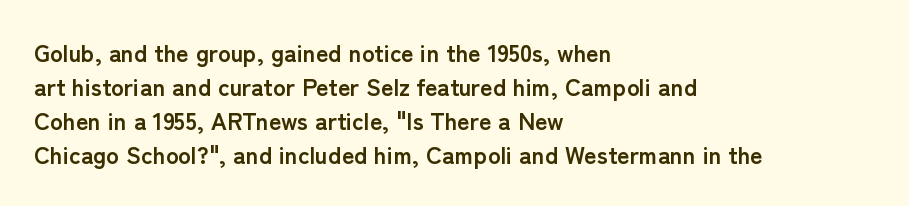
The image shows 24 px bold type, upright; set left-aligned, normal line spacing (1.42x), normal letter spacing, not underlined.
